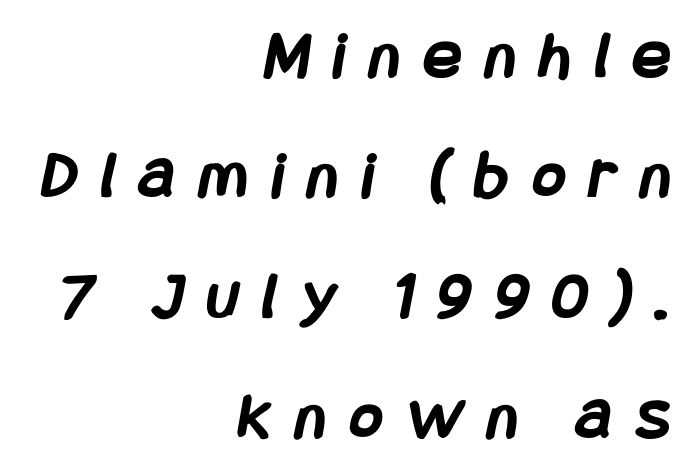
{"serif": "no", "bold": "yes", "weight": "semibold", "width": "condensed", "stroke_contrast": "low", "x_height": "large", "underline": "no", "align": "right", "line_spacing_ratio": 1.72, "letter_spacing": "wide", "letter_spacing_em": 0.35, "glyph_px": 70}
